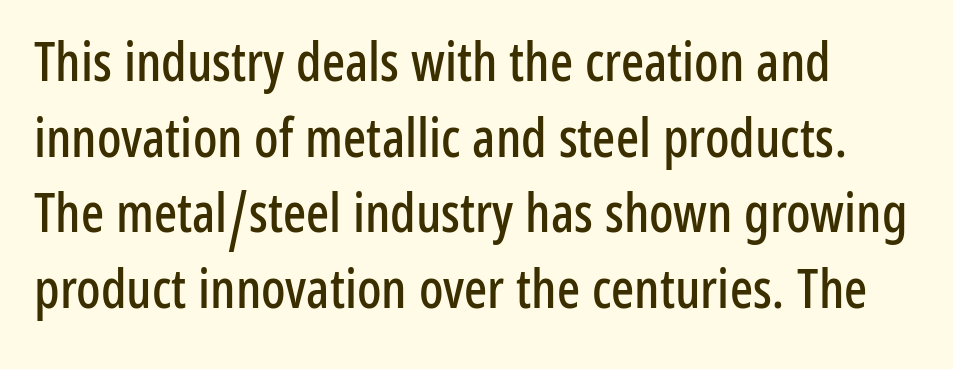
The image shows 54 px condensed sans-serif type, upright; set normal line spacing (1.4x), normal letter spacing, not underlined; low stroke contrast and a medium x-height.
